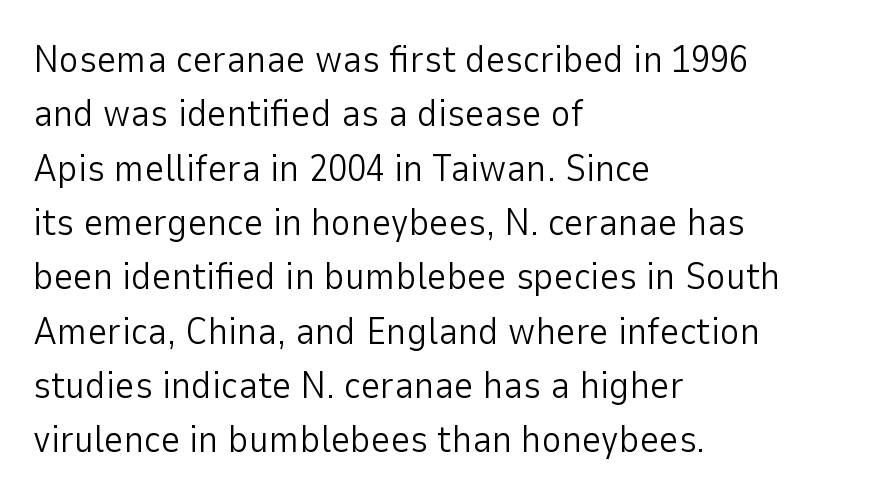
Q: Is the text bold? A: No.
Q: Is the text italic (slanted)? A: No, it is upright.
Q: Is the typeface a serif or a sans-serif typeface? A: Sans-serif.
Q: Is the text underlined? A: No.
Q: How is the paragraph aligned? A: Left-aligned.
Q: Is the spacing between letters normal or unusually wide? A: Normal.
Q: Is the spacing between lines tight, normal or loose? A: Normal.
Q: Width (condensed, normal, or wide)? A: Normal.
Q: Stroke contrast? A: Low.
Q: x-height? A: Medium.
Q: Monospaced? A: No.
